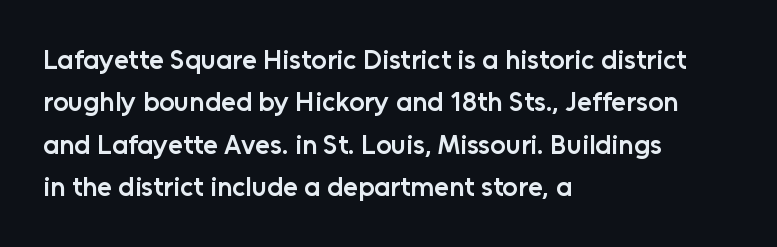
Q: Is the text bold? A: Semi-bold.
Q: Is the text italic (slanted)? A: No, it is upright.
Q: Is the text underlined? A: No.
Q: How is the paragraph aligned? A: Left-aligned.
Q: Is the spacing between letters normal or unusually wide? A: Normal.
Q: Is the spacing between lines tight, normal or loose? A: Normal.
